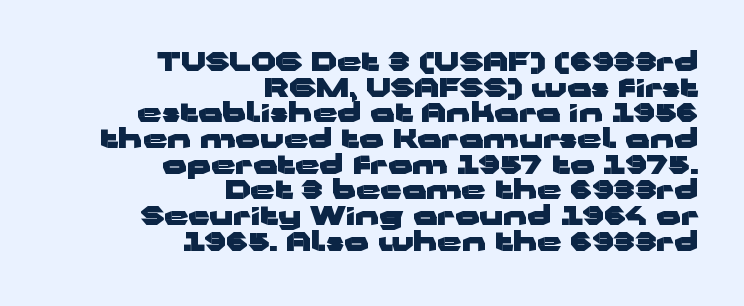
Upright lettering throughout. A clean baseline with only descenders dipping below it. Quick note: interline space is minimal. The passage shown has conventional tracking throughout.
